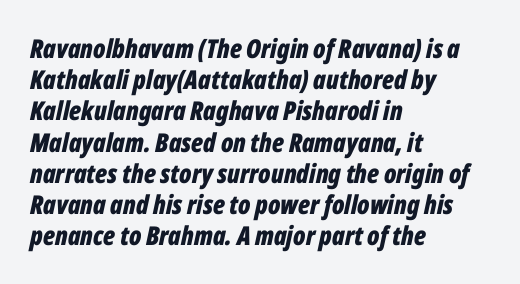
This is oblique type, the kind used for emphasis or titles. Anything drawn beneath the words? Only blank space. Tracking here is standard; glyphs follow each other at the usual distance. These lines are set flush left with a ragged right edge.
